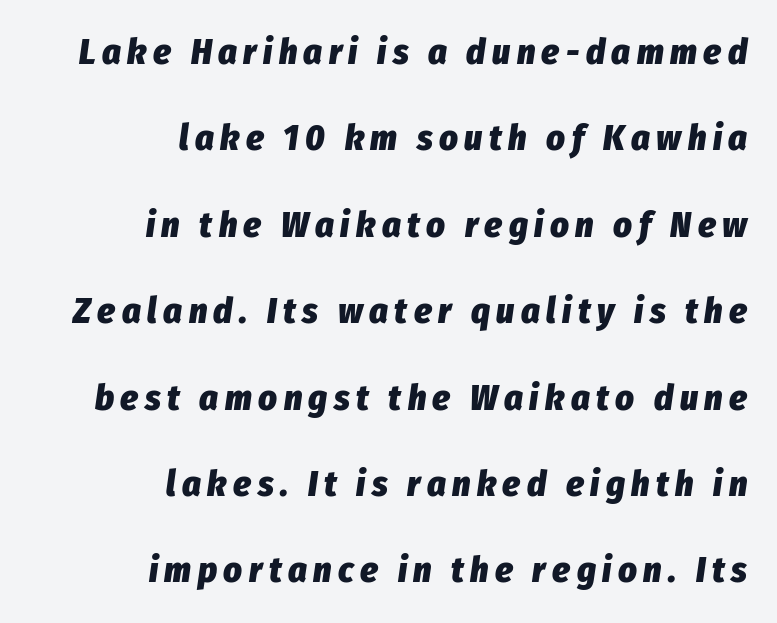
{"italic": "yes", "lean": "right", "slant_degrees": 8, "bold": "yes", "weight": "heavy", "width": "condensed", "stroke_contrast": "low", "x_height": "medium", "monospaced": "no", "underline": "no", "align": "right", "line_spacing": "loose", "line_spacing_ratio": 2.4, "glyph_px": 36}
